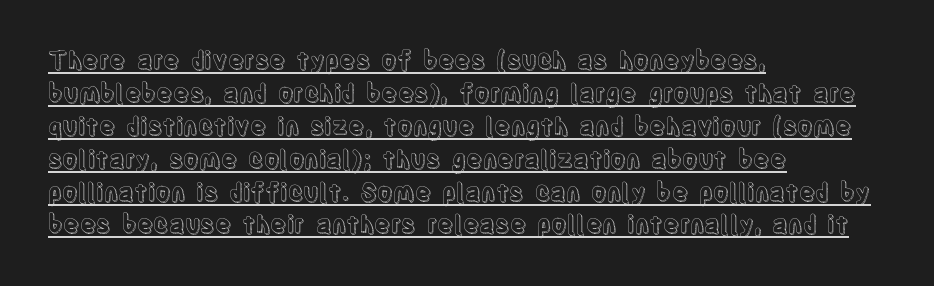
Has an underline been added? It has. Upright lettering throughout. The passage shown stacks its lines at a standard gap. Observe the ordinary spacing: letters are neighbours, not strangers. These lines are set flush left with a ragged right edge.
